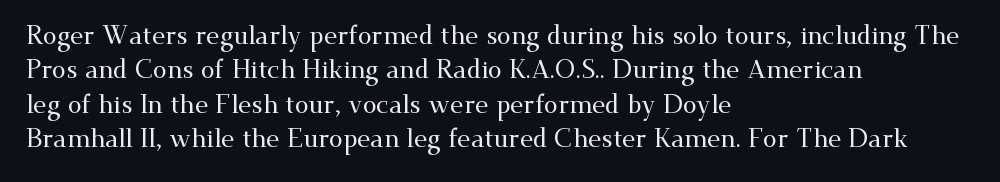
{"italic": "no", "underline": "no", "align": "left", "line_spacing": "normal", "line_spacing_ratio": 1.38, "letter_spacing": "normal", "letter_spacing_em": 0.0, "glyph_px": 25}
